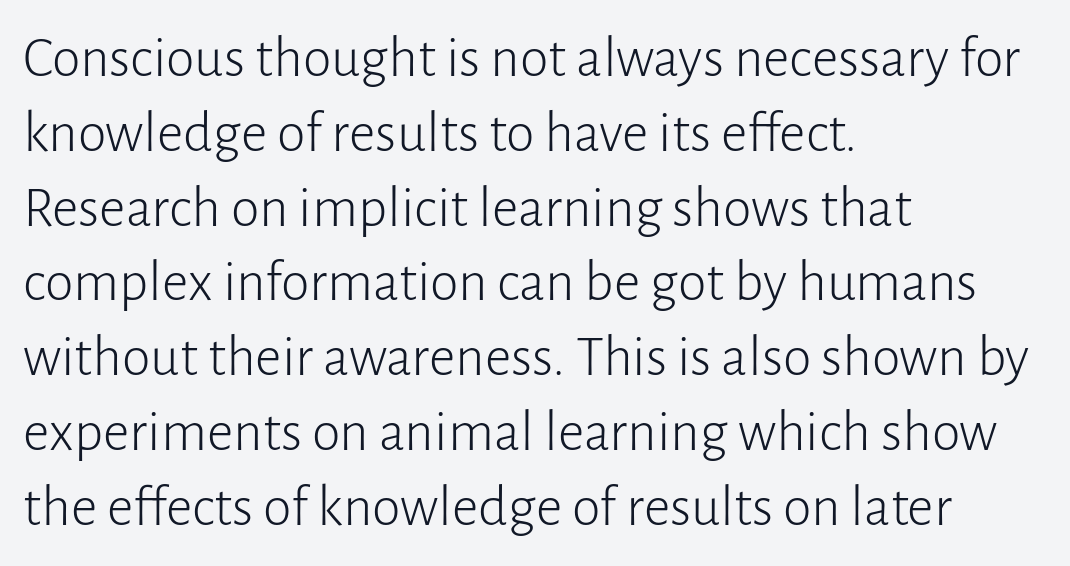
Letter spacing: default. Stroke terminals: plain, sans-serif. In terms of posture, this sample is upright. Proportional: the letters do not fall into vertical columns. The characters are drawn with everyday or finer stroke widths.
